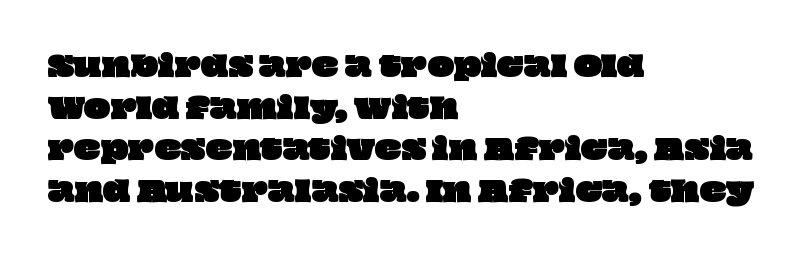
The image shows 28 px wide type; set left-aligned, normal line spacing (1.49x), normal letter spacing, not underlined; low stroke contrast and a large x-height.
